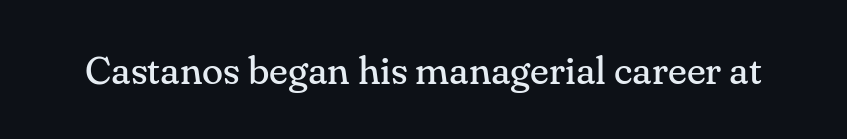
{"serif": "yes", "italic": "no", "bold": "no", "weight": "regular", "width": "normal", "stroke_contrast": "medium", "x_height": "small", "monospaced": "no", "underline": "no", "letter_spacing": "normal", "letter_spacing_em": 0.0, "glyph_px": 39}
